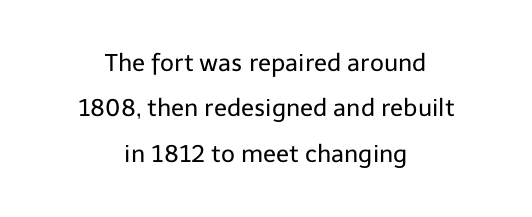
No extra tracking has been applied to these lines. The cut favours lightness, reaching ordinary text weight at its darkest. Which margin do the lines hug? Neither — every line sits in the middle. Rule under the text: the space is simply empty. Italic? Not at all — the glyphs are vertical.
